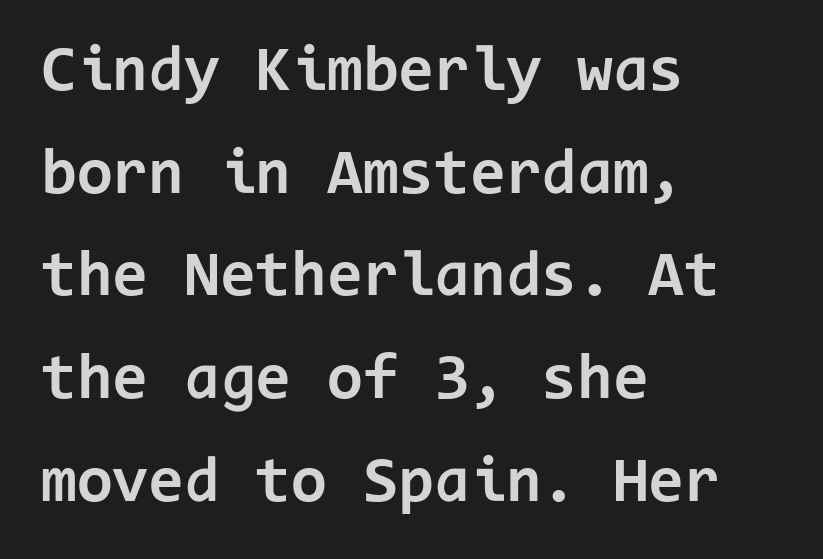
The block of text has a typical density, with ordinary space between rows. Check where the strokes stop: nothing finishes them off — pure sans. Beneath every word, the page is bare. Standard letterfit; no display-style spreading of the glyphs. Rendered with straight, roman letterforms.
